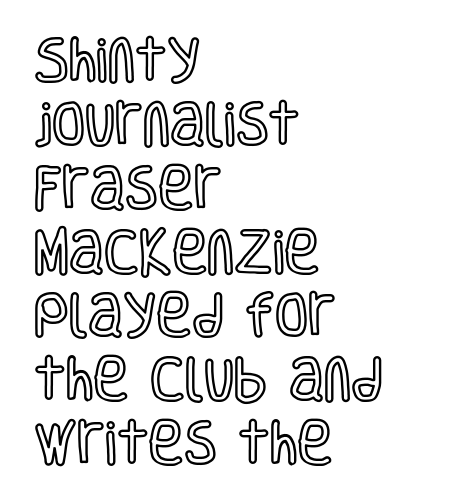
Glyph-to-glyph distance matches everyday printed text. Decoration check: the copy has no underline. The passage shown is typed in a proportional face where columns would drift. This block has exactly the height ordinary leading produces. The typesetter chose a ragged-right arrangement here.
